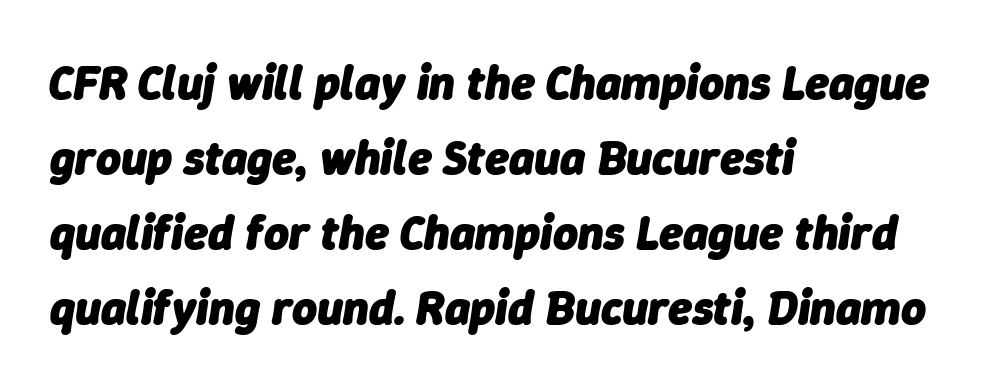
The image shows 48 px heavy type, italic (leaning right); set left-aligned, normal line spacing (1.56x), normal letter spacing, not underlined; low stroke contrast and a medium x-height.
